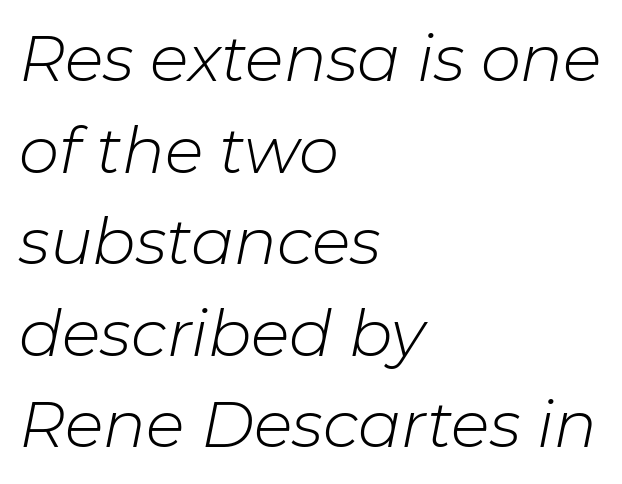
Q: Is the text bold? A: No.
Q: Is the text italic (slanted)? A: Yes, it leans right by about 11 degrees.
Q: Is the text underlined? A: No.
Q: How is the paragraph aligned? A: Left-aligned.
Q: Is the spacing between letters normal or unusually wide? A: Normal.
Q: Is the spacing between lines tight, normal or loose? A: Normal.
Q: Width (condensed, normal, or wide)? A: Normal.
Q: Stroke contrast? A: Low.
Q: x-height? A: Medium.
Q: Monospaced? A: No.
